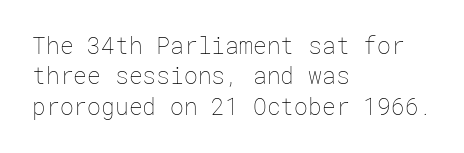
The space directly below the letters is spotless. Caption: standard tracking, unaltered. Vertically, the passage feels balanced, rows spaced as you'd expect. Does the lettering tilt? It doesn't — this is upright.
